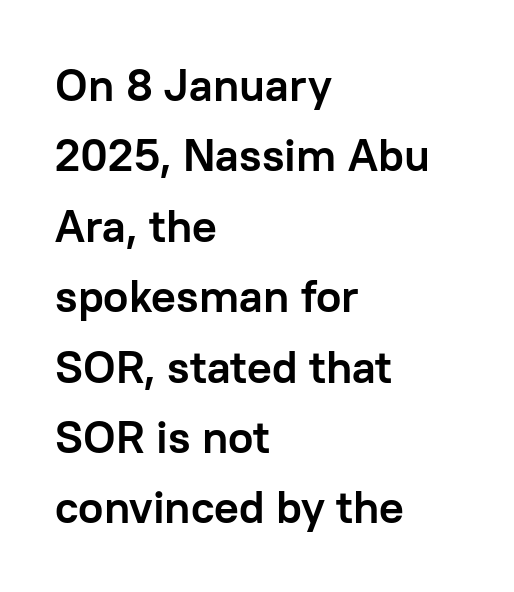
{"serif": "no", "italic": "no", "bold": "yes", "weight": "semibold", "width": "normal", "stroke_contrast": "low", "x_height": "medium", "monospaced": "no", "underline": "no", "align": "left", "line_spacing": "normal", "line_spacing_ratio": 1.53, "letter_spacing": "normal", "letter_spacing_em": 0.0, "glyph_px": 46}
